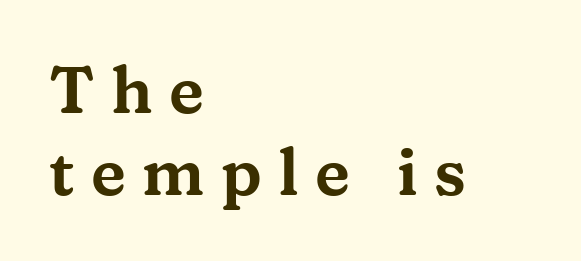
The image shows 65 px wide serif type, upright; set left-aligned, normal line spacing (1.26x), unusually wide letter spacing (+0.25 em), not underlined; medium stroke contrast and a medium x-height.
